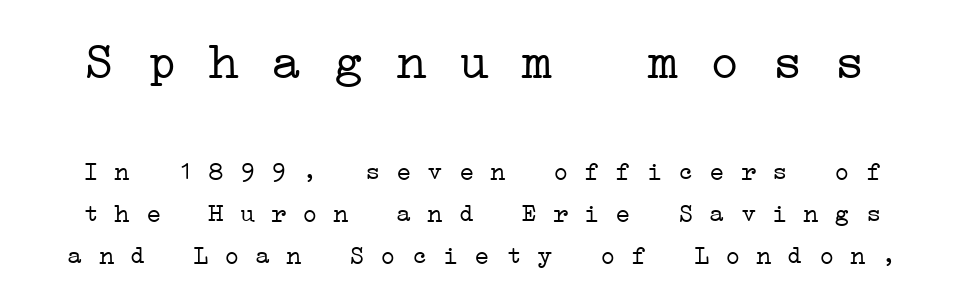
The image shows 52 px light, wide serif type, monospaced; set normal line spacing (1.61x), normal letter spacing, not underlined; the first (top) block is 2.0x larger; low stroke contrast and a medium x-height.
